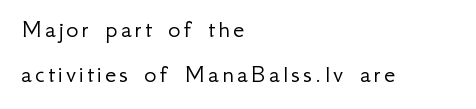
The ragged edge is on the right, which tells us the setting is flush left. A bare baseline throughout the passage. Heaviness? Minimal to ordinary, like unemphasized prose. Quick note: not italic, upright.
